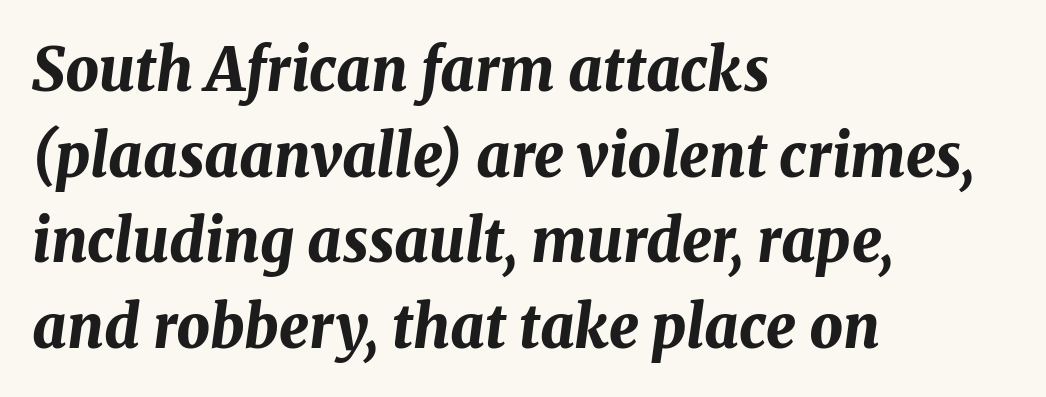
The image shows 59 px bold type, italic (leaning right); set left-aligned, normal line spacing (1.45x), normal letter spacing, not underlined; medium stroke contrast and a medium x-height.
